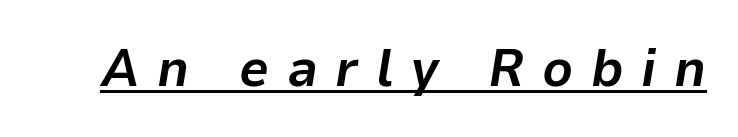
Note the varied advance widths — an 'i' is clearly narrower than an 'm'. Compared with ordinary roman type, these characters are visibly tilted. There is plenty of visible air inserted between adjacent glyphs. The letters are bold, with thick, heavy strokes. Notice how a bar underscores the lettering throughout.
